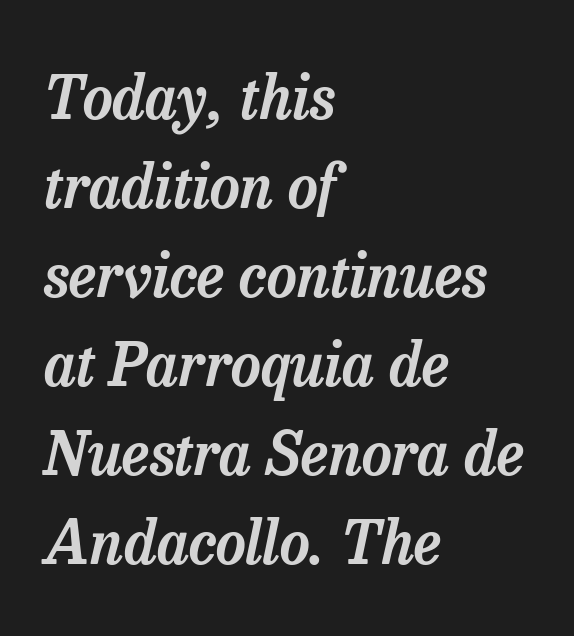
Q: Is the text italic (slanted)? A: Yes, it leans right by about 13 degrees.
Q: Is the typeface a serif or a sans-serif typeface? A: Serif.
Q: Is the text underlined? A: No.
Q: How is the paragraph aligned? A: Left-aligned.
Q: Is the spacing between letters normal or unusually wide? A: Normal.
Q: Is the spacing between lines tight, normal or loose? A: Normal.
Q: Width (condensed, normal, or wide)? A: Normal.
Q: Stroke contrast? A: Low.
Q: x-height? A: Medium.
Q: Monospaced? A: No.
